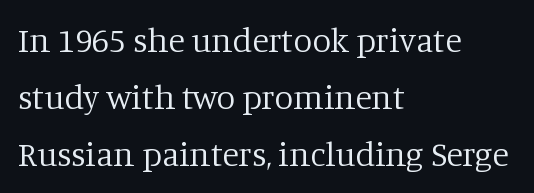
The gaps between neighbouring characters are ordinary and unremarkable. The face used here is proportionally spaced, like ordinary book or web type. To sum up the face: it has serifs. Is this a heavy cut? Hardly; it is regular or lighter. Leading: standard.
